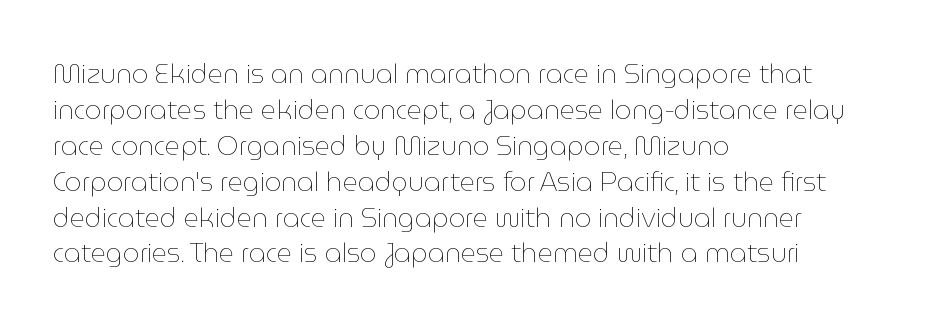
The characters are drawn with everyday or finer stroke widths. Line beginnings align vertically; line endings do not. Rule under the text: the space is simply empty. Words appear dense and cohesive because spacing is normal. Whoever set this chose a conventional vertical rhythm. Rendered with straight, roman letterforms.
